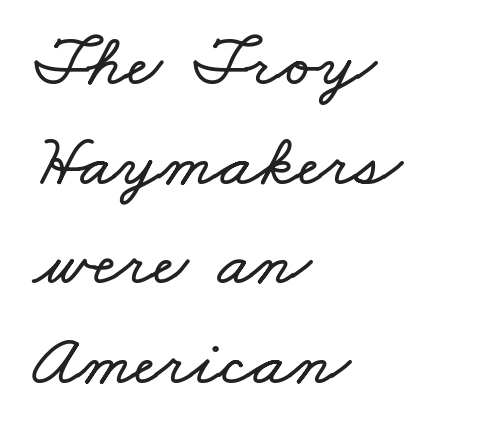
{"width": "wide", "stroke_contrast": "low", "x_height": "small", "monospaced": "no", "underline": "no", "align": "left", "line_spacing": "normal", "line_spacing_ratio": 1.33, "letter_spacing": "normal", "letter_spacing_em": 0.0, "glyph_px": 75}
